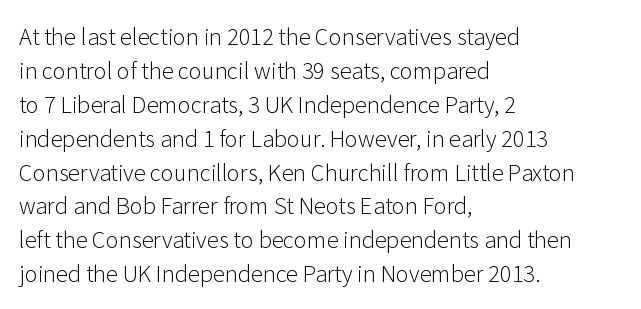
Q: Is the text bold? A: No.
Q: Is the text italic (slanted)? A: No, it is upright.
Q: Is the text underlined? A: No.
Q: How is the paragraph aligned? A: Left-aligned.
Q: Is the spacing between letters normal or unusually wide? A: Normal.
Q: Is the spacing between lines tight, normal or loose? A: Normal.
